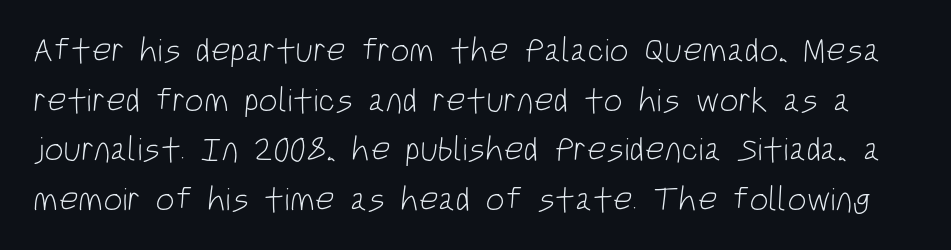
The image shows 34 px light, condensed sans-serif type; set normal line spacing (1.46x), normal letter spacing, not underlined; low stroke contrast and a large x-height.
